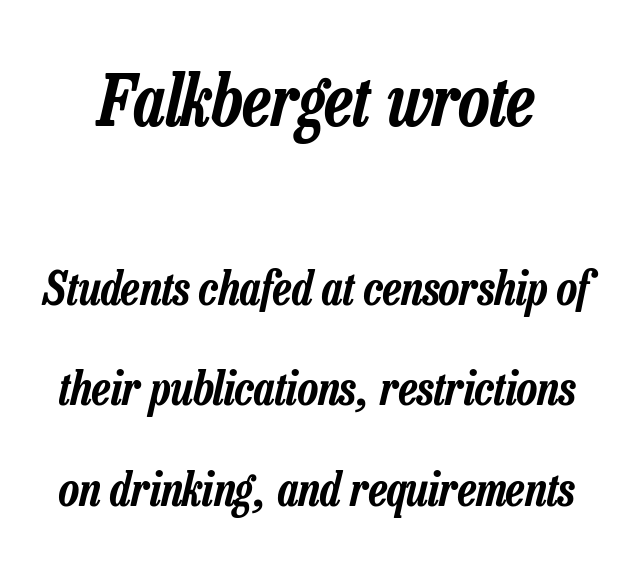
The image shows 71 px condensed type, italic (leaning right); set loose line spacing (2.14x), normal letter spacing, not underlined; the first (top) block is 1.51x larger; low stroke contrast and a medium x-height.
